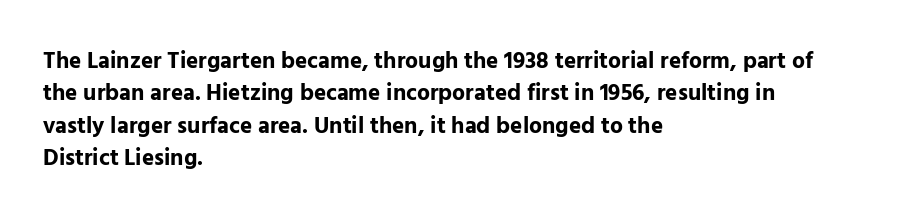
The image shows 23 px bold type, upright; set left-aligned, normal line spacing (1.41x), normal letter spacing, not underlined.
